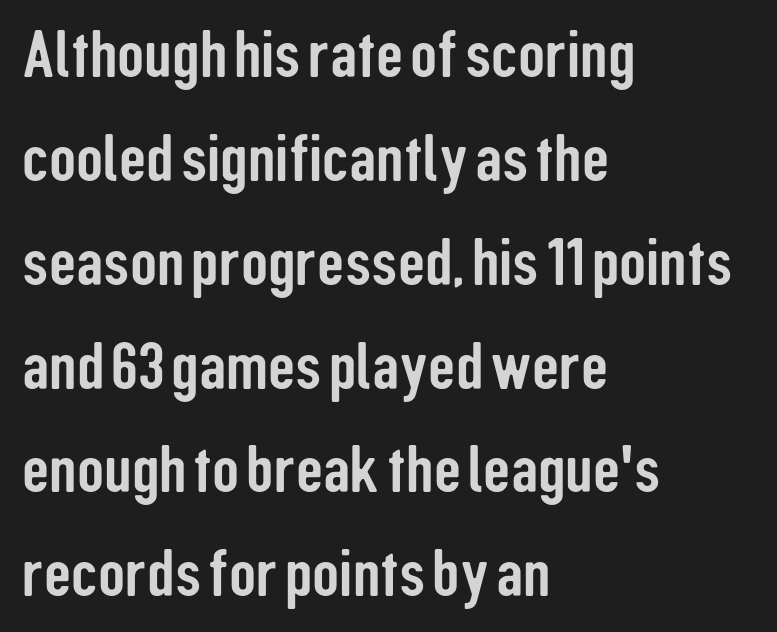
Nobody drew a line under any word here. Unlike italic type, these characters show no tilt at all. Honestly, the letter spacing is just normal — you wouldn't notice it. The lines are quadded left.
